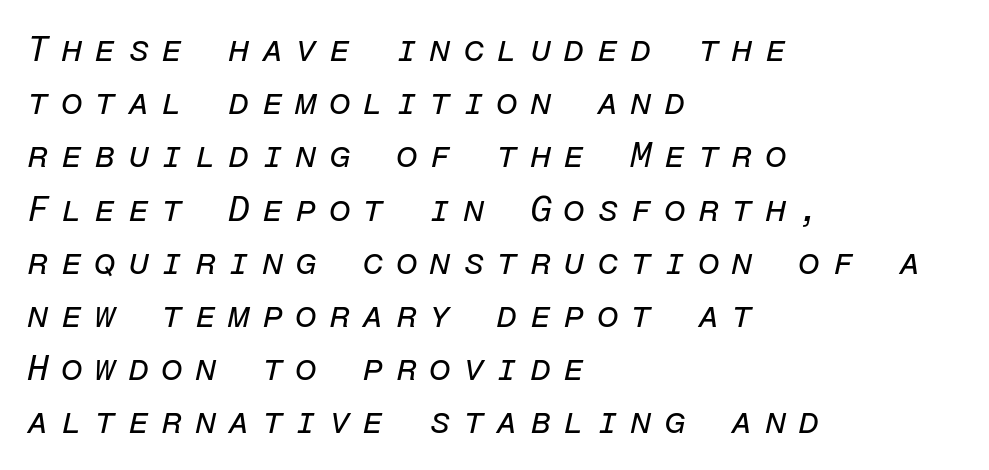
{"italic": "yes", "lean": "right", "slant_degrees": 12, "bold": "no", "weight": "regular", "width": "normal", "stroke_contrast": "low", "x_height": "medium", "monospaced": "yes", "underline": "no", "align": "left", "line_spacing": "normal", "line_spacing_ratio": 1.52, "letter_spacing": "wide", "letter_spacing_em": 0.34, "glyph_px": 35}
